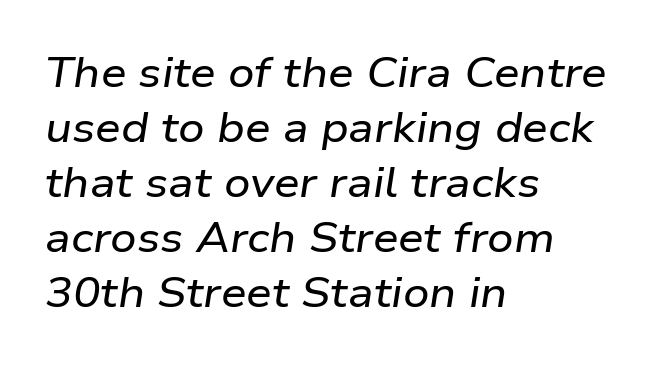
The image shows 41 px wide type, italic (leaning right); set left-aligned, normal line spacing (1.34x), normal letter spacing, not underlined; low stroke contrast and a medium x-height.
